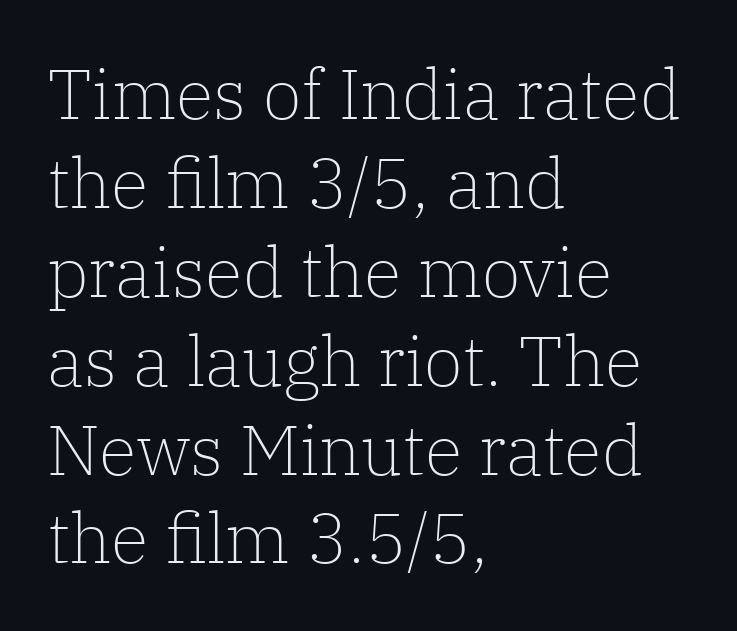
The letters advance in unequal steps, a hallmark of proportional type. The weight tops out at a normal text grade. Check the space under the baseline: it is left empty. No extra tracking has been applied to these lines. This rendering employs a face with finishing strokes, i.e., a serif. Posture: vertical.
